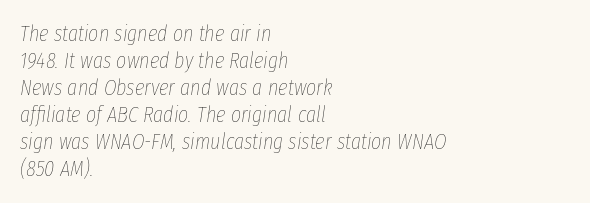
This rendering uses left alignment, leaving the right contour irregular. Caption: standard tracking, unaltered. This is oblique type, the kind used for emphasis or titles. Letters rest on an invisible, unmarked baseline. No heavy texture on the line: the type isn't bold.
